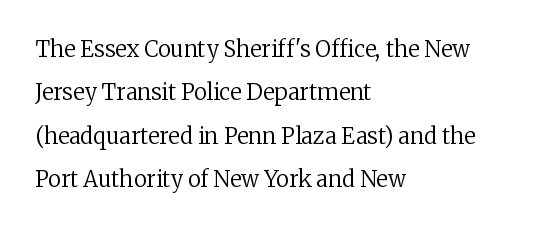
Q: Is the text bold? A: No.
Q: Is the text italic (slanted)? A: No, it is upright.
Q: Is the text underlined? A: No.
Q: How is the paragraph aligned? A: Left-aligned.
Q: Is the spacing between letters normal or unusually wide? A: Normal.
Q: Is the spacing between lines tight, normal or loose? A: Loose.
